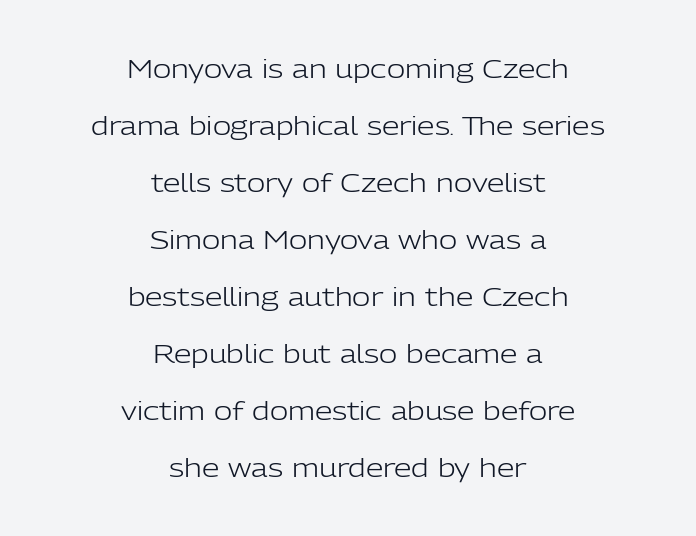
Compared with typical paragraphs, the rows here are farther apart. Honestly, there is no underline to notice here at all. Ordinary non-slanted type is in use. Stroke thickness stays within the range of a standard reading face or lighter.
